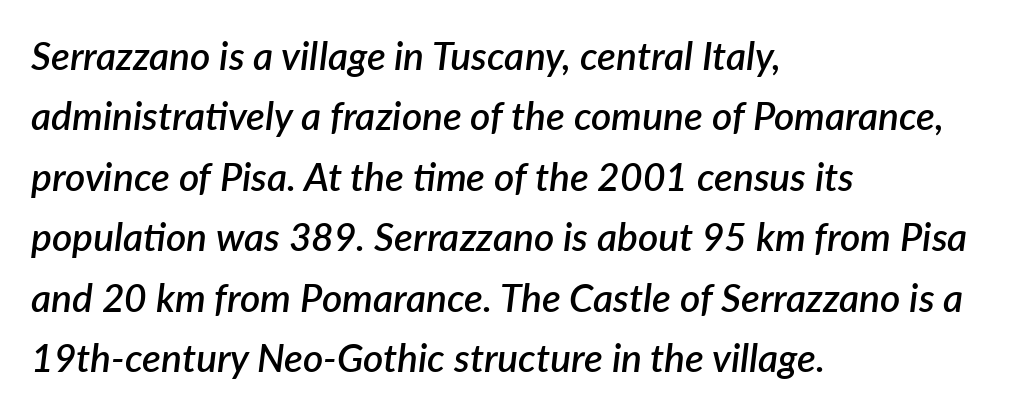
The image shows 39 px semibold type, italic (leaning right); set left-aligned, normal line spacing (1.55x), normal letter spacing, not underlined; low stroke contrast and a medium x-height.
